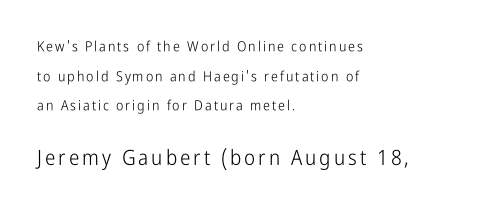
{"italic": "no", "bold": "no", "underline": "no", "align": "left", "line_spacing": "loose", "line_spacing_ratio": 2.12, "larger_block": "second", "size_ratio": 1.5, "glyph_px": 21}
